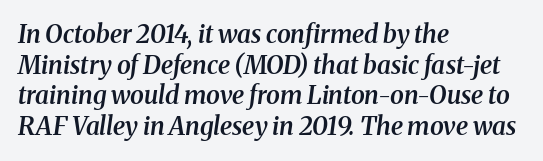
The image shows 25 px text type, italic (leaning right); set left-aligned, line spacing 1.23x, normal letter spacing, not underlined.
